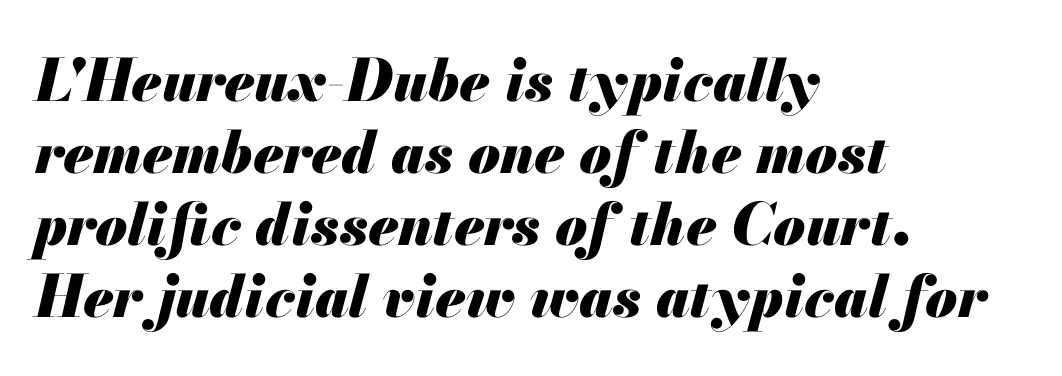
The image shows 58 px heavy type, italic (leaning right); set left-aligned, line spacing 1.24x, normal letter spacing, not underlined; medium stroke contrast and a small x-height.
